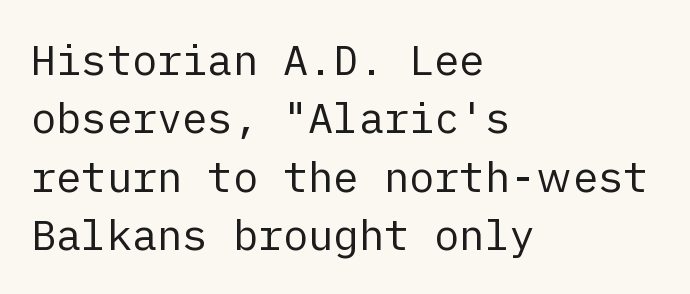
Caption: face not bold, strokes unweighted. Vertical strokes here are truly vertical. The text was rendered using a sans face with plain stroke endings. Tracking here is standard; glyphs follow each other at the usual distance.
